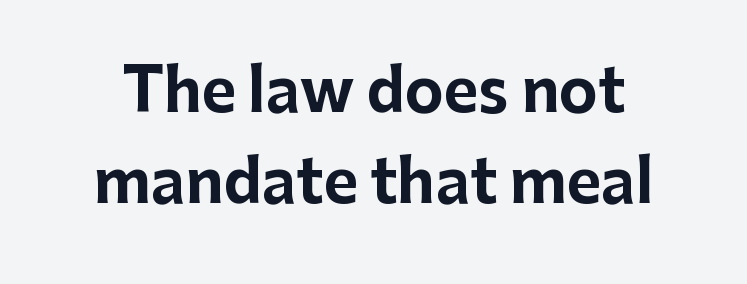
{"serif": "no", "italic": "no", "bold": "yes", "weight": "bold", "width": "normal", "stroke_contrast": "low", "x_height": "medium", "monospaced": "no", "underline": "no", "line_spacing": "normal", "line_spacing_ratio": 1.55, "letter_spacing": "normal", "letter_spacing_em": 0.0, "glyph_px": 59}
